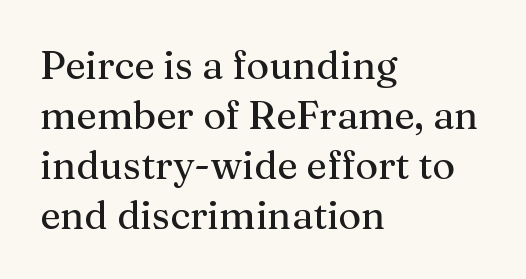
Q: Is the text italic (slanted)? A: No, it is upright.
Q: Is the typeface a serif or a sans-serif typeface? A: Serif.
Q: Is the text underlined? A: No.
Q: How is the paragraph aligned? A: Left-aligned.
Q: Is the spacing between letters normal or unusually wide? A: Normal.
Q: Is the spacing between lines tight, normal or loose? A: Normal.
Q: Width (condensed, normal, or wide)? A: Normal.
Q: Stroke contrast? A: Medium.
Q: x-height? A: Medium.
Q: Monospaced? A: No.
